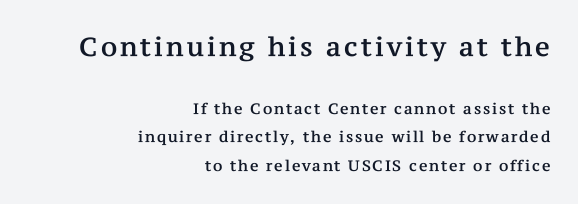
Q: Is the text italic (slanted)? A: No, it is upright.
Q: Is the text underlined? A: No.
Q: How is the paragraph aligned? A: Right-aligned.
Q: Which block of text is set in a larger size, the first (top) or the second (bottom)? A: The first (top) one.
